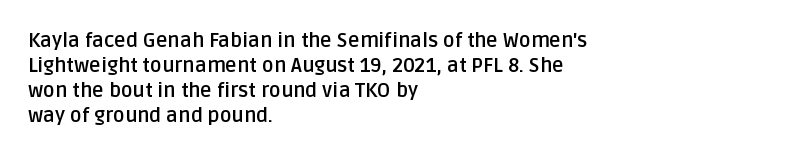
{"italic": "no", "bold": "yes", "underline": "no", "align": "left", "line_spacing": "normal", "line_spacing_ratio": 1.25, "letter_spacing": "normal", "letter_spacing_em": 0.0, "glyph_px": 20}
